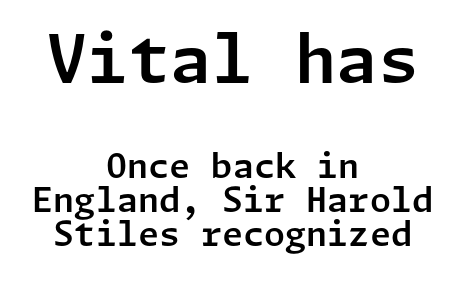
Q: Is the text italic (slanted)? A: No, it is upright.
Q: Is the typeface a serif or a sans-serif typeface? A: Sans-serif.
Q: Is the text underlined? A: No.
Q: How is the paragraph aligned? A: Centered.
Q: Is the spacing between letters normal or unusually wide? A: Normal.
Q: Is the spacing between lines tight, normal or loose? A: Tight.
Q: Which block of text is set in a larger size, the first (top) or the second (bottom)? A: The first (top) one.
Q: Width (condensed, normal, or wide)? A: Normal.
Q: Stroke contrast? A: Low.
Q: x-height? A: Medium.
